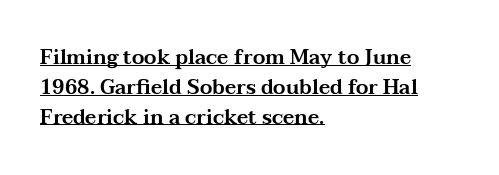
The image shows 20 px text type, upright; set left-aligned, normal line spacing (1.49x), normal letter spacing, underlined.
